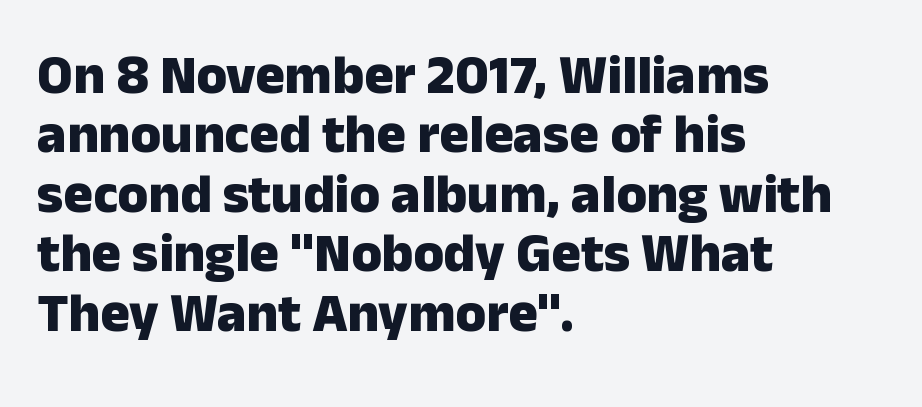
{"serif": "no", "italic": "no", "bold": "yes", "weight": "heavy", "width": "normal", "stroke_contrast": "low", "x_height": "medium", "monospaced": "no", "underline": "no", "align": "left", "line_spacing": "tight", "line_spacing_ratio": 1.08, "letter_spacing": "normal", "letter_spacing_em": 0.0, "glyph_px": 55}
